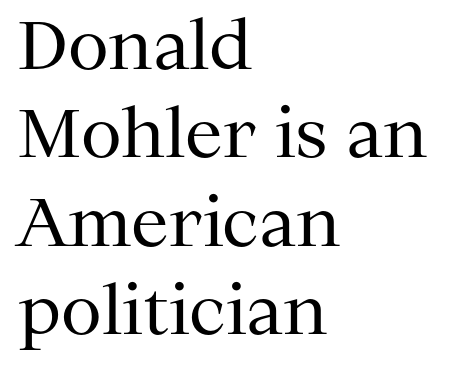
The image shows 67 px regular-weight serif type, upright; set left-aligned, normal line spacing (1.32x), normal letter spacing, not underlined; medium stroke contrast and a medium x-height.
